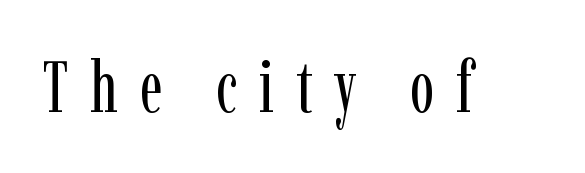
The passage shown is typed in a proportional face where columns would drift. Quick note: not italic, upright. Glance below the letters and you will spot only blank space. The letters are spread apart with noticeably loose tracking.
